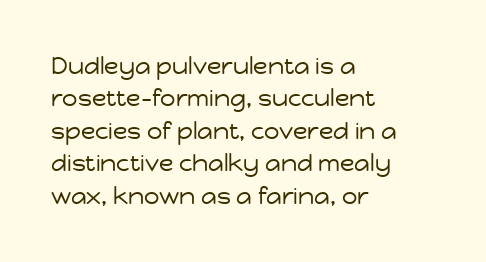
{"italic": "no", "bold": "no", "underline": "no", "align": "left", "line_spacing": "normal", "line_spacing_ratio": 1.35, "letter_spacing": "normal", "letter_spacing_em": 0.0, "glyph_px": 24}
